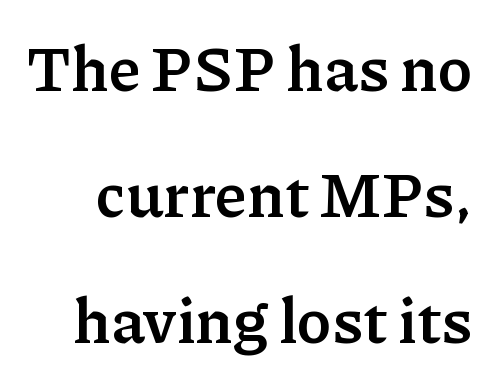
Q: Is the text bold? A: Yes.
Q: Is the text italic (slanted)? A: No, it is upright.
Q: Is the typeface a serif or a sans-serif typeface? A: Serif.
Q: Is the text underlined? A: No.
Q: Is the spacing between letters normal or unusually wide? A: Normal.
Q: Is the spacing between lines tight, normal or loose? A: Loose.
Q: Width (condensed, normal, or wide)? A: Normal.
Q: Stroke contrast? A: Low.
Q: x-height? A: Medium.
Q: Monospaced? A: No.
